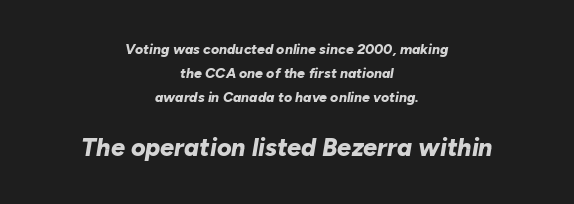
Q: Is the text bold? A: Yes.
Q: Is the text italic (slanted)? A: Yes, it leans right by about 10 degrees.
Q: Is the text underlined? A: No.
Q: How is the paragraph aligned? A: Centered.
Q: Is the spacing between letters normal or unusually wide? A: Normal.
Q: Which block of text is set in a larger size, the first (top) or the second (bottom)? A: The second (bottom) one.
